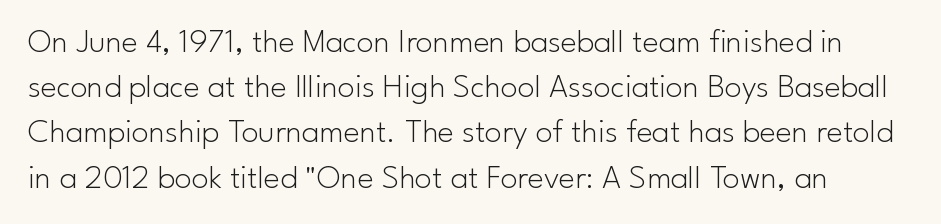
Has an underline been added? It has not. Caption: face not bold, strokes unweighted. The rows are spaced the way most documents space them. Type style note: lacks serifs. These lines are rendered in a variable-pitch font.
